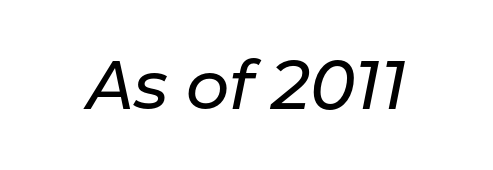
{"italic": "yes", "lean": "right", "slant_degrees": 11, "width": "normal", "stroke_contrast": "low", "x_height": "medium", "monospaced": "no", "underline": "no", "letter_spacing": "normal", "letter_spacing_em": 0.0, "glyph_px": 68}
